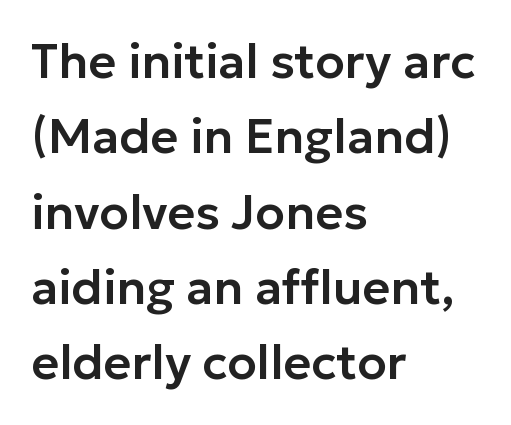
Q: Is the text italic (slanted)? A: No, it is upright.
Q: Is the typeface a serif or a sans-serif typeface? A: Sans-serif.
Q: Is the text underlined? A: No.
Q: How is the paragraph aligned? A: Left-aligned.
Q: Is the spacing between letters normal or unusually wide? A: Normal.
Q: Is the spacing between lines tight, normal or loose? A: Normal.
Q: Width (condensed, normal, or wide)? A: Normal.
Q: Stroke contrast? A: Low.
Q: x-height? A: Medium.
Q: Monospaced? A: No.
